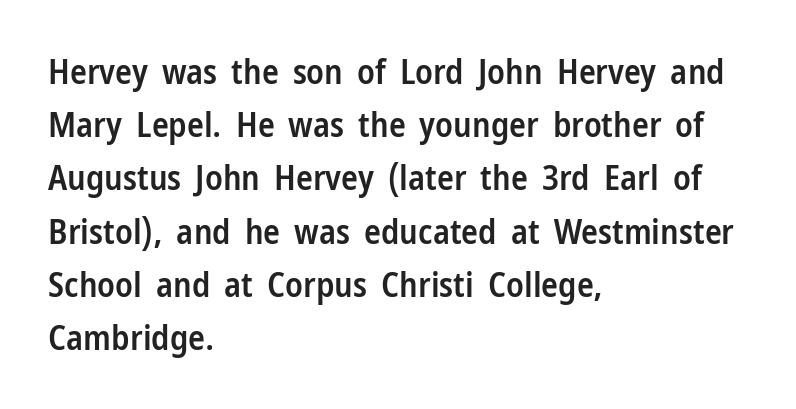
Q: Is the text bold? A: Semi-bold.
Q: Is the text italic (slanted)? A: No, it is upright.
Q: Is the typeface a serif or a sans-serif typeface? A: Sans-serif.
Q: Is the text underlined? A: No.
Q: How is the paragraph aligned? A: Left-aligned.
Q: Is the spacing between letters normal or unusually wide? A: Normal.
Q: Is the spacing between lines tight, normal or loose? A: Normal.
Q: Width (condensed, normal, or wide)? A: Condensed.
Q: Stroke contrast? A: Low.
Q: x-height? A: Medium.
Q: Monospaced? A: No.
